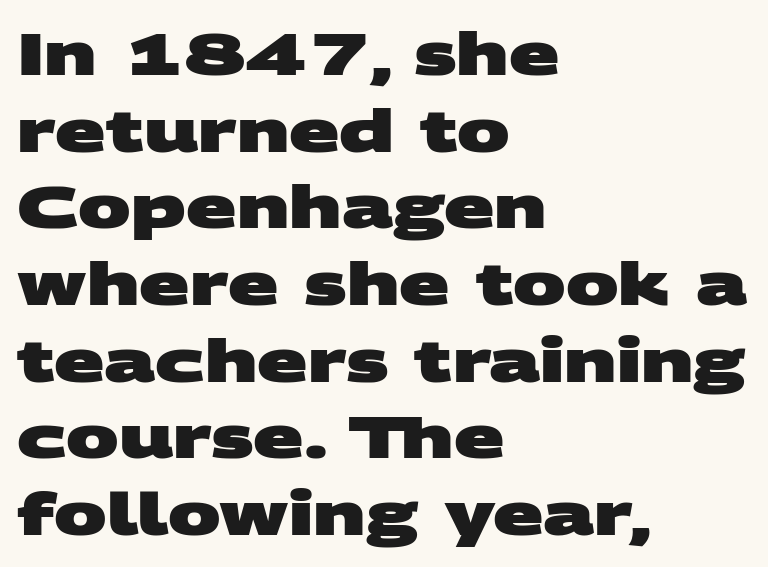
One glance says typical: line gaps are just what's usual. This rendering features lettering with no underline. These words are printed bold, with thick strokes throughout. Varying glyph widths throughout — classic text-font behaviour. The line texture is even and compact thanks to regular tracking. Is this a sans? Yes — the strokes have no serifs.
